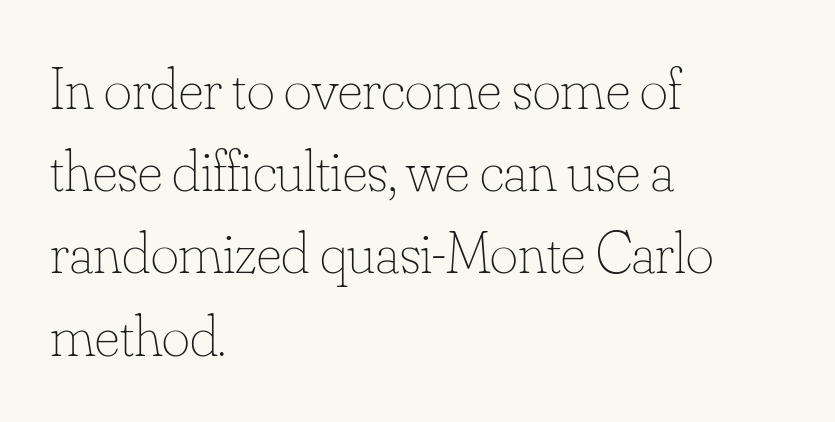
{"italic": "no", "bold": "no", "weight": "thin", "width": "normal", "stroke_contrast": "low", "x_height": "small", "monospaced": "no", "underline": "no", "align": "left", "line_spacing": "normal", "line_spacing_ratio": 1.37, "letter_spacing": "normal", "letter_spacing_em": 0.0, "glyph_px": 60}
